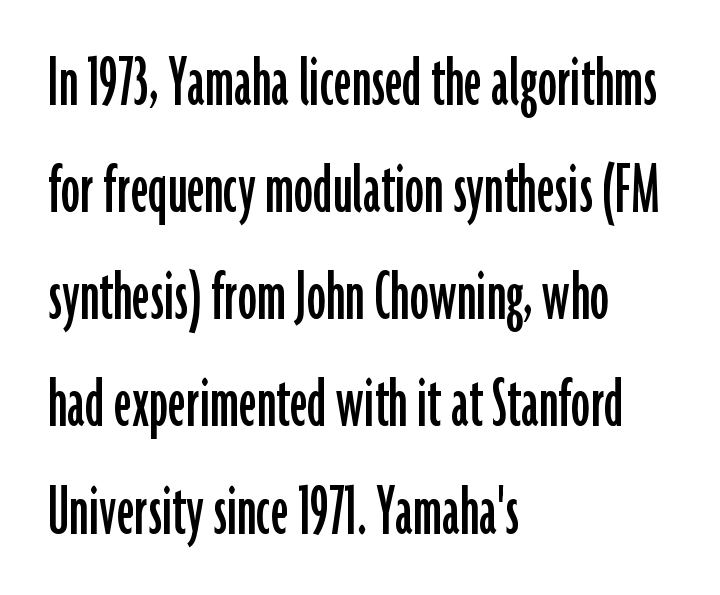
Note the varied advance widths — an 'i' is clearly narrower than an 'm'. Spacing between characters is what you'd get straight out of the box. Quick note: not italic, upright. Notice how descenders clear the ascenders below comfortably — that's standard leading.
